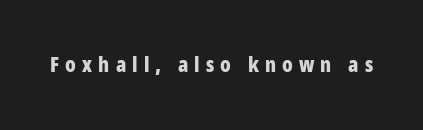
The image shows 21 px bold type, upright; set unusually wide letter spacing (+0.29 em), not underlined.
